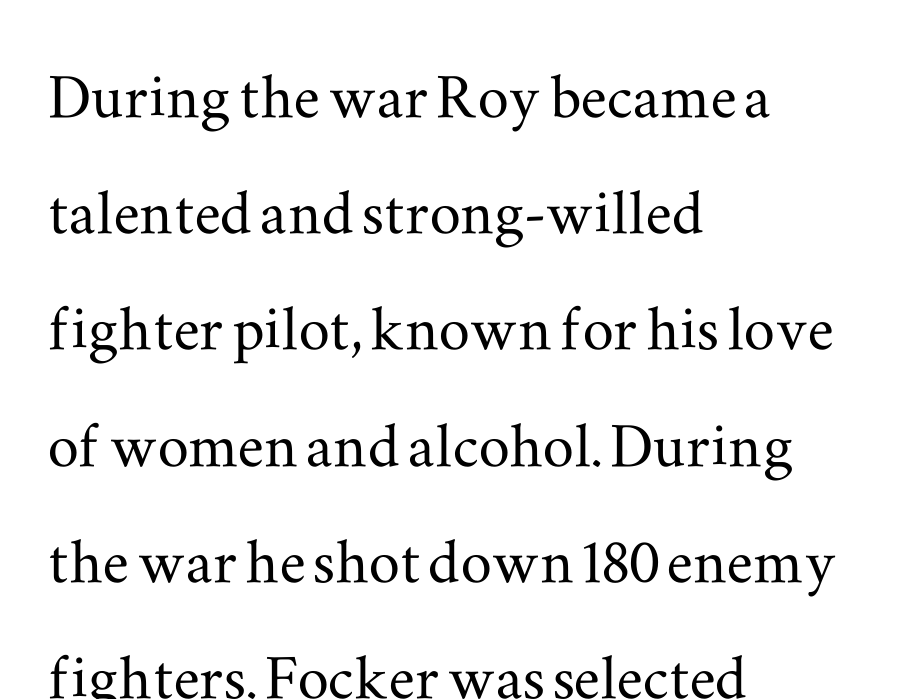
{"serif": "yes", "italic": "no", "width": "wide", "stroke_contrast": "medium", "x_height": "small", "monospaced": "no", "underline": "no", "align": "left", "line_spacing": "normal", "line_spacing_ratio": 1.49, "letter_spacing": "normal", "letter_spacing_em": 0.0, "glyph_px": 78}
